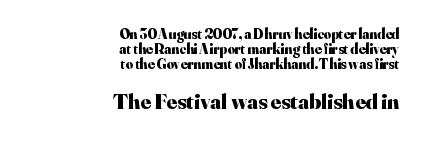
Casual observation: everything's shoved over to the right. Stroke thickness is high; the sample reads as a true bold. No word sits above an underline. Whoever set this made the second block the dominant, larger element. No italicization has been applied; the sample stays upright.
